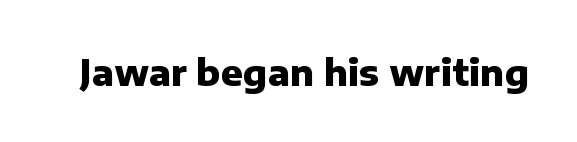
Q: Is the text bold? A: Yes.
Q: Is the text italic (slanted)? A: No, it is upright.
Q: Is the typeface a serif or a sans-serif typeface? A: Sans-serif.
Q: Is the text underlined? A: No.
Q: Is the spacing between letters normal or unusually wide? A: Normal.
Q: Width (condensed, normal, or wide)? A: Normal.
Q: Stroke contrast? A: Low.
Q: x-height? A: Medium.
Q: Monospaced? A: No.
